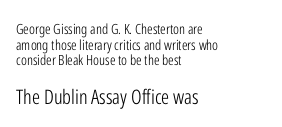
{"italic": "no", "bold": "no", "underline": "no", "align": "left", "line_spacing": "tight", "line_spacing_ratio": 1.11, "letter_spacing": "normal", "letter_spacing_em": 0.0, "larger_block": "second", "size_ratio": 1.43, "glyph_px": 20}
